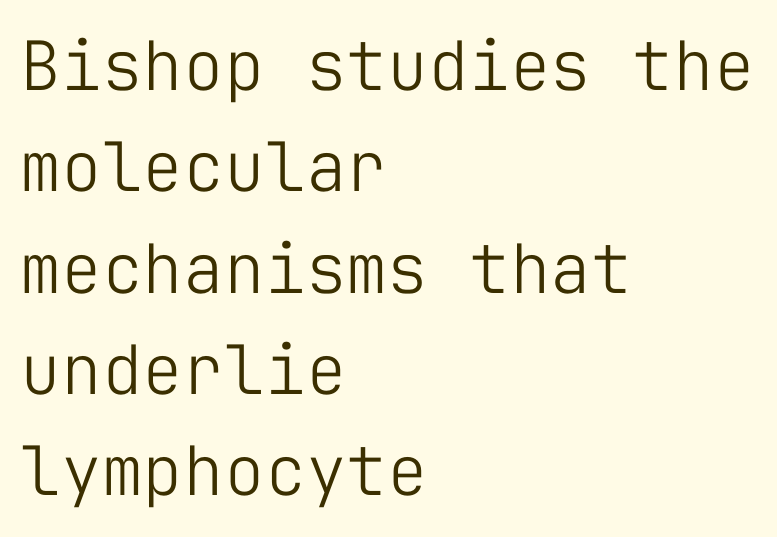
The image shows 68 px light sans-serif type, upright, monospaced; set left-aligned, normal line spacing (1.49x), normal letter spacing, not underlined; low stroke contrast and a medium x-height.
